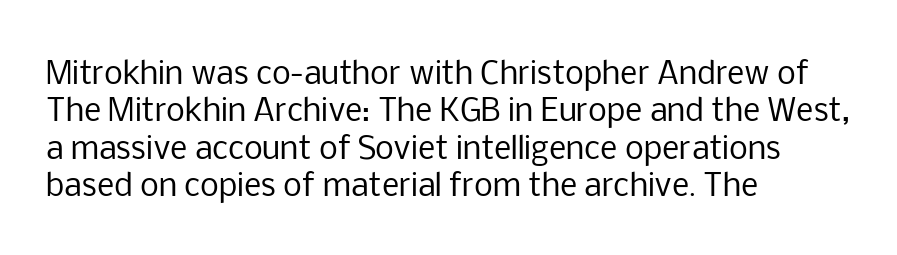
{"serif": "no", "italic": "no", "bold": "no", "weight": "regular", "width": "normal", "stroke_contrast": "low", "x_height": "medium", "monospaced": "no", "underline": "no", "align": "left", "line_spacing": "normal", "line_spacing_ratio": 1.25, "letter_spacing": "normal", "letter_spacing_em": 0.0, "glyph_px": 30}
